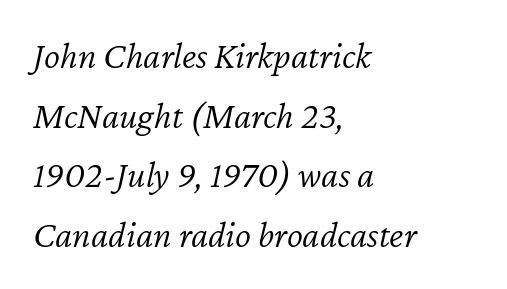
{"italic": "yes", "lean": "right", "slant_degrees": 12, "bold": "no", "weight": "light", "width": "normal", "stroke_contrast": "low", "x_height": "medium", "monospaced": "no", "underline": "no", "align": "left", "line_spacing": "normal", "line_spacing_ratio": 1.57, "letter_spacing": "normal", "letter_spacing_em": 0.0, "glyph_px": 38}
